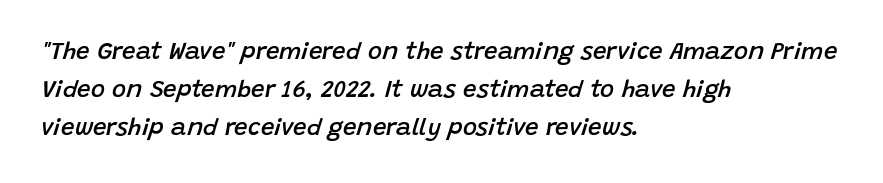
The image shows 24 px text type, italic (leaning right); set left-aligned, normal line spacing (1.58x), normal letter spacing, not underlined.
